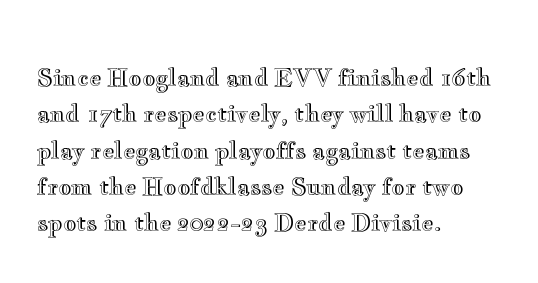
Q: Is the text italic (slanted)? A: No, it is upright.
Q: Is the text underlined? A: No.
Q: How is the paragraph aligned? A: Left-aligned.
Q: Is the spacing between letters normal or unusually wide? A: Normal.
Q: Is the spacing between lines tight, normal or loose? A: Normal.
